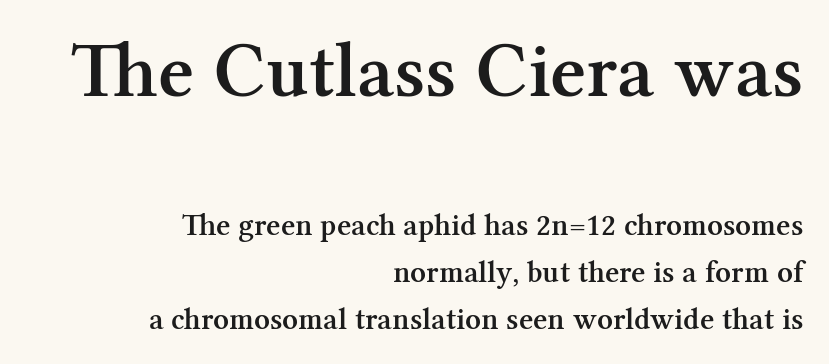
{"serif": "yes", "italic": "no", "bold": "semi", "weight": "semibold", "width": "normal", "stroke_contrast": "medium", "x_height": "medium", "monospaced": "no", "underline": "no", "align": "right", "line_spacing": "normal", "line_spacing_ratio": 1.52, "letter_spacing": "normal", "letter_spacing_em": 0.0, "larger_block": "first", "size_ratio": 2.52, "glyph_px": 78}
